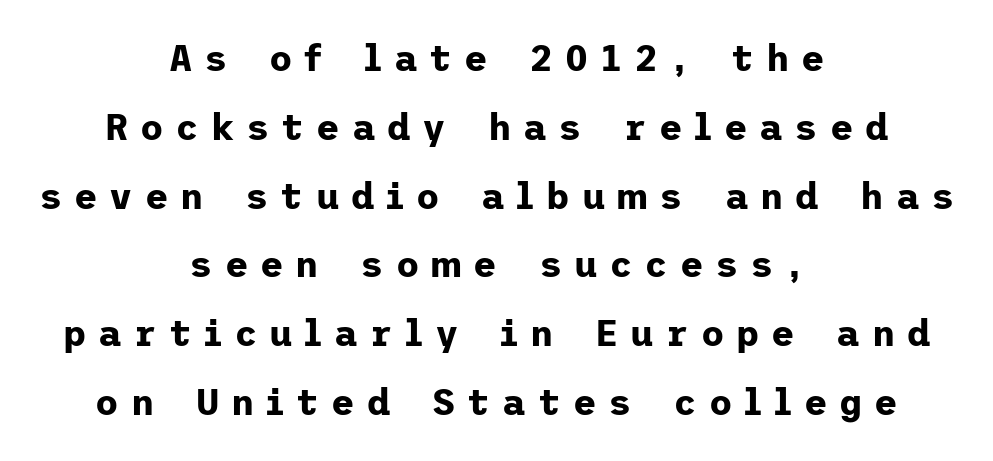
The image shows 36 px bold sans-serif type, upright; set centered, loose line spacing (1.91x), unusually wide letter spacing (+0.33 em), not underlined; low stroke contrast and a medium x-height.
